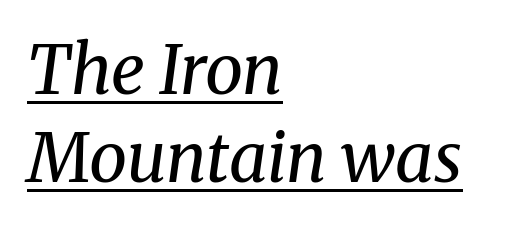
The image shows 68 px regular-weight serif type, italic (leaning right); set left-aligned, normal line spacing (1.29x), normal letter spacing, underlined; medium stroke contrast and a medium x-height.
